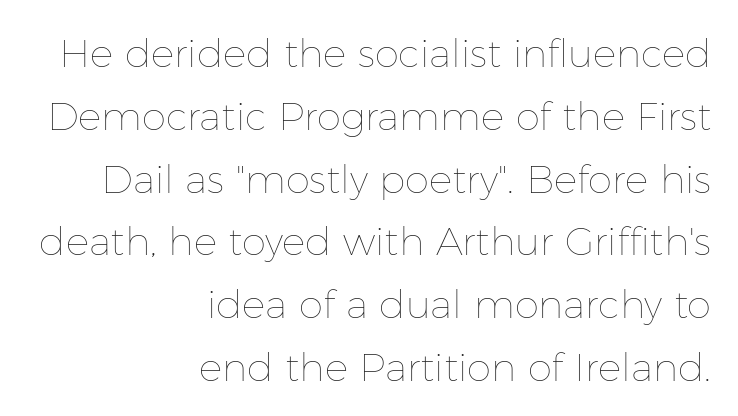
Here the designer chose a conventional face with non-uniform glyph widths. Regular leading. Rendered with straight, roman letterforms. This rendering features lettering with no underline.
